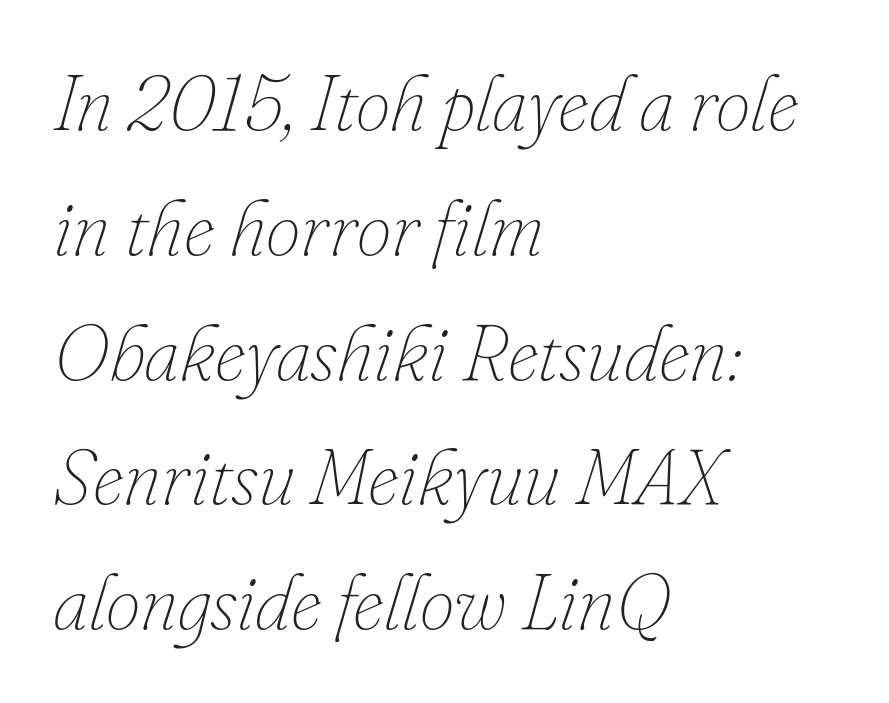
Q: Is the text bold? A: No.
Q: Is the text italic (slanted)? A: Yes, it leans right by about 16 degrees.
Q: Is the text underlined? A: No.
Q: How is the paragraph aligned? A: Left-aligned.
Q: Is the spacing between letters normal or unusually wide? A: Normal.
Q: Is the spacing between lines tight, normal or loose? A: Normal.
Q: Width (condensed, normal, or wide)? A: Normal.
Q: Stroke contrast? A: Low.
Q: x-height? A: Small.
Q: Monospaced? A: No.
